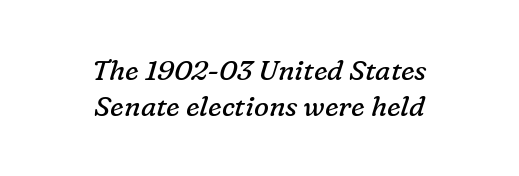
The image shows 28 px regular-weight serif type, italic (leaning right); set centered, normal line spacing (1.27x), normal letter spacing, not underlined; low stroke contrast and a medium x-height.
